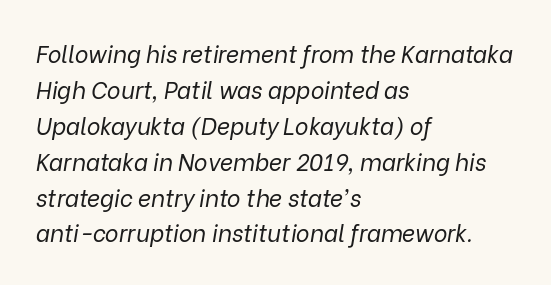
The image shows 23 px text type, italic (leaning right); set left-aligned, normal line spacing (1.56x), normal letter spacing, not underlined.
